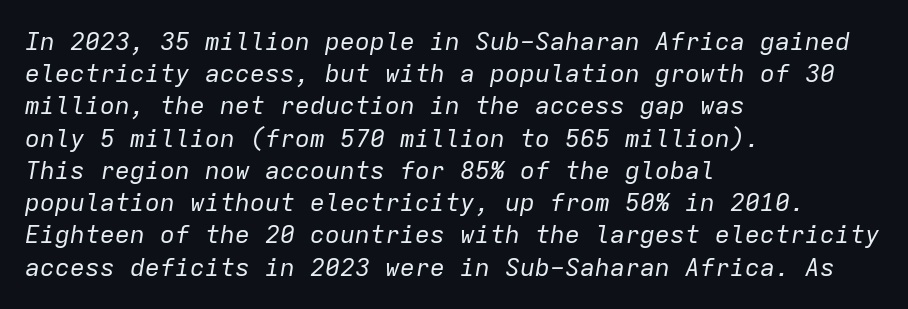
Q: Is the text bold? A: No.
Q: Is the text italic (slanted)? A: Yes, it leans right by about 9 degrees.
Q: Is the text underlined? A: No.
Q: How is the paragraph aligned? A: Left-aligned.
Q: Is the spacing between letters normal or unusually wide? A: Normal.
Q: Is the spacing between lines tight, normal or loose? A: Normal.
